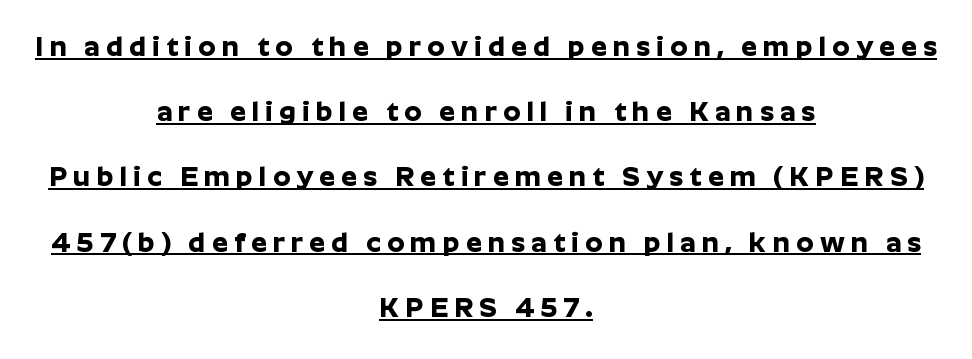
{"serif": "no", "italic": "no", "bold": "yes", "weight": "bold", "width": "normal", "stroke_contrast": "low", "x_height": "medium", "monospaced": "no", "underline": "yes", "align": "center", "line_spacing": "loose", "line_spacing_ratio": 2.33, "letter_spacing": "wide", "letter_spacing_em": 0.22, "glyph_px": 28}
